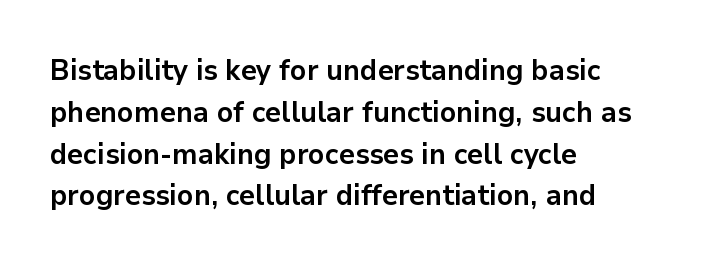
{"serif": "no", "italic": "no", "bold": "yes", "weight": "bold", "width": "normal", "stroke_contrast": "low", "x_height": "medium", "monospaced": "no", "underline": "no", "align": "left", "line_spacing": "normal", "line_spacing_ratio": 1.44, "letter_spacing": "normal", "letter_spacing_em": 0.0, "glyph_px": 29}
